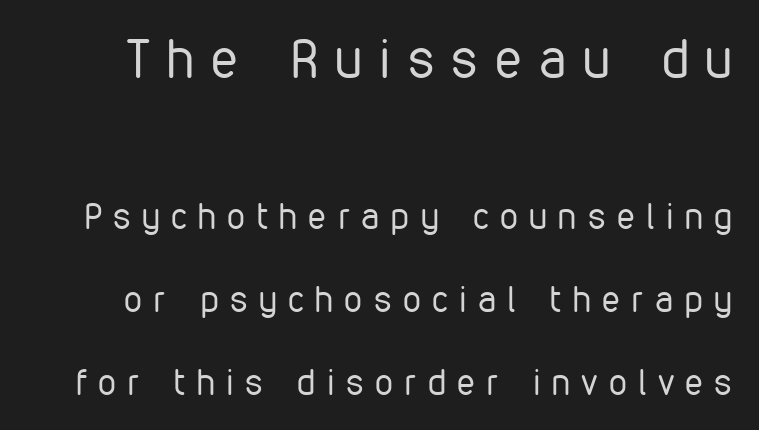
Q: Is the text bold? A: No.
Q: Is the text italic (slanted)? A: No, it is upright.
Q: Is the typeface a serif or a sans-serif typeface? A: Sans-serif.
Q: Is the text underlined? A: No.
Q: Is the spacing between letters normal or unusually wide? A: Unusually wide.
Q: Is the spacing between lines tight, normal or loose? A: Loose.
Q: Which block of text is set in a larger size, the first (top) or the second (bottom)? A: The first (top) one.
Q: Width (condensed, normal, or wide)? A: Condensed.
Q: Stroke contrast? A: Low.
Q: x-height? A: Medium.
Q: Monospaced? A: No.
